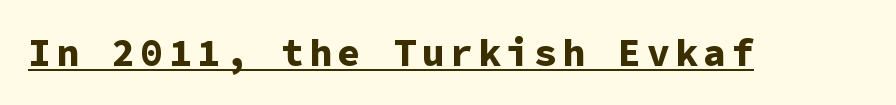
{"serif": "no", "italic": "no", "bold": "yes", "weight": "bold", "width": "normal", "stroke_contrast": "low", "x_height": "medium", "monospaced": "yes", "underline": "yes", "glyph_px": 38}
